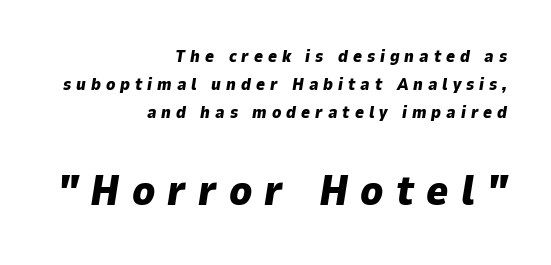
{"italic": "yes", "lean": "right", "slant_degrees": 9, "bold": "yes", "weight": "heavy", "width": "normal", "stroke_contrast": "low", "x_height": "medium", "monospaced": "no", "underline": "no", "align": "right", "line_spacing": "normal", "line_spacing_ratio": 1.66, "letter_spacing": "wide", "letter_spacing_em": 0.29, "larger_block": "second", "size_ratio": 2.47, "glyph_px": 42}
